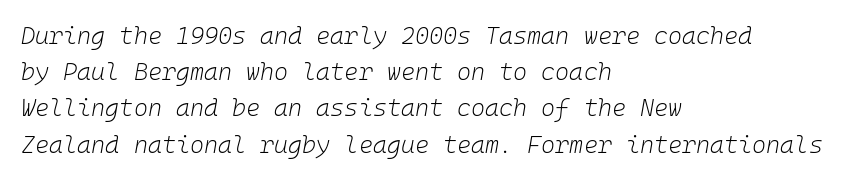
The image shows 24 px text type, italic (leaning right); set left-aligned, normal line spacing (1.51x), normal letter spacing, not underlined.
